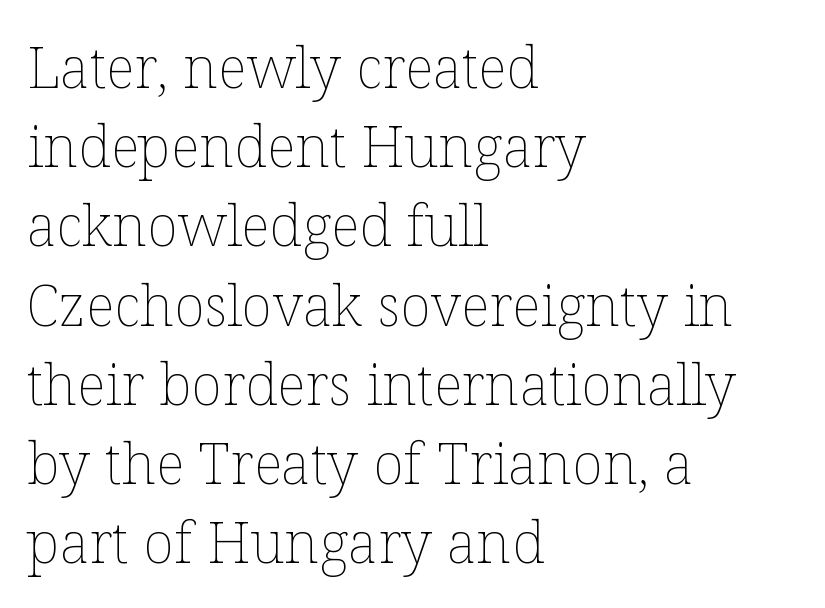
The image shows 57 px thin type, upright; set left-aligned, normal line spacing (1.39x), normal letter spacing, not underlined; low stroke contrast and a medium x-height.
